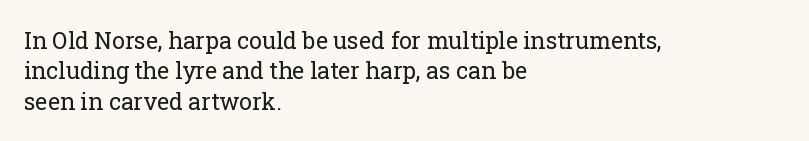
The image shows 23 px text type, upright; set left-aligned, normal line spacing (1.32x), normal letter spacing, not underlined.
